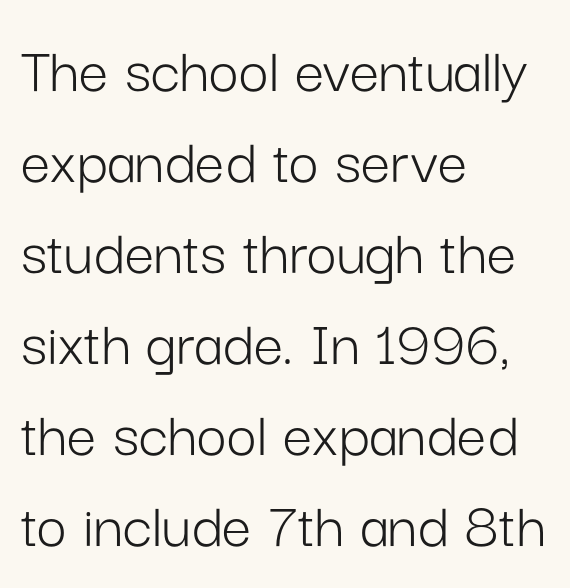
Q: Is the text bold? A: No.
Q: Is the text italic (slanted)? A: No, it is upright.
Q: Is the typeface a serif or a sans-serif typeface? A: Sans-serif.
Q: Is the text underlined? A: No.
Q: How is the paragraph aligned? A: Left-aligned.
Q: Is the spacing between letters normal or unusually wide? A: Normal.
Q: Is the spacing between lines tight, normal or loose? A: Normal.
Q: Width (condensed, normal, or wide)? A: Normal.
Q: Stroke contrast? A: Low.
Q: x-height? A: Medium.
Q: Monospaced? A: No.
